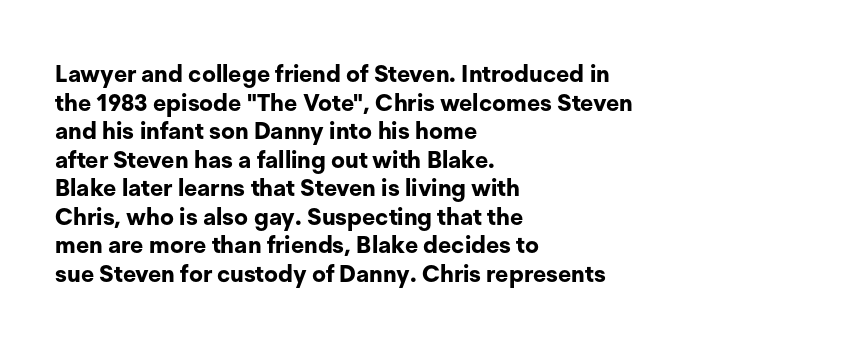
The image shows 23 px bold type, upright; set left-aligned, line spacing 1.24x, normal letter spacing, not underlined.
